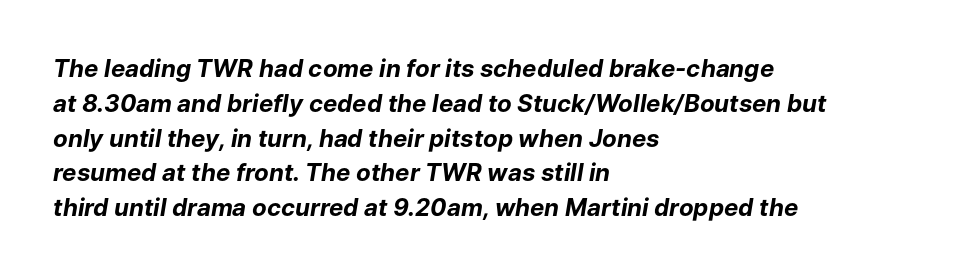
The rows are spaced the way most documents space them. The face used here has a pronounced slope to its letters. The type is set solid horizontally, with unmodified tracking. The area under the type is left untouched. Teacher's note: observe the even left margin — that is flush-left alignment.
